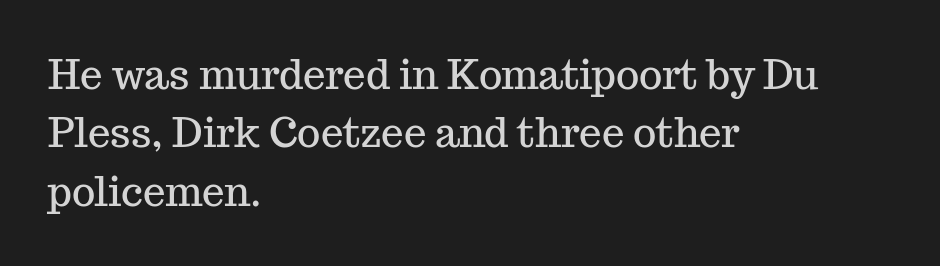
The image shows 40 px serif type, upright; set left-aligned, normal line spacing (1.46x), normal letter spacing, not underlined; medium stroke contrast and a medium x-height.
